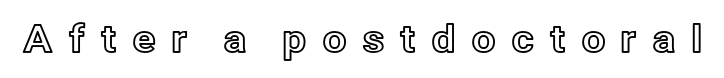
Q: Is the text italic (slanted)? A: No, it is upright.
Q: Is the text underlined? A: No.
Q: Is the spacing between letters normal or unusually wide? A: Unusually wide.
Q: Width (condensed, normal, or wide)? A: Normal.
Q: x-height? A: Medium.
Q: Monospaced? A: No.
